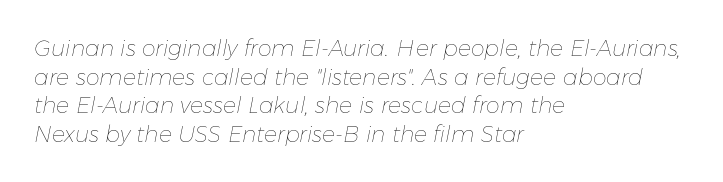
Plain, unruled lines of type. The glyphs look as if they've been sheared to an angle. The strokes carry an ordinary text weight at most. Students, observe: this is what conventionally led text looks like. The lines are quadded left. Glyph-to-glyph distance matches everyday printed text.
